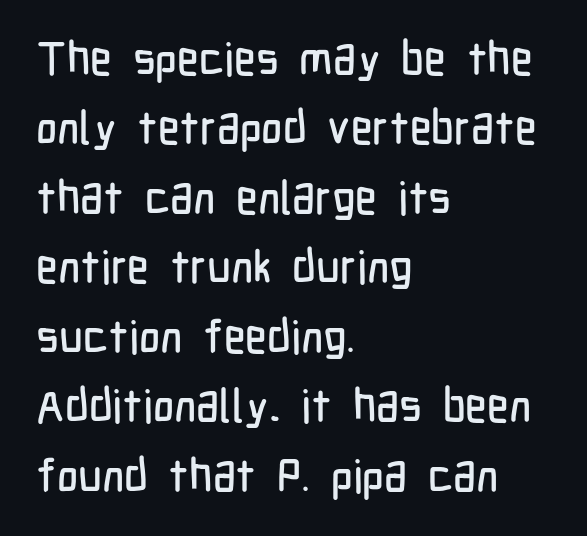
{"serif": "no", "italic": "no", "width": "condensed", "stroke_contrast": "low", "x_height": "medium", "monospaced": "no", "underline": "no", "align": "left", "line_spacing": "normal", "line_spacing_ratio": 1.51, "letter_spacing": "normal", "letter_spacing_em": 0.0, "glyph_px": 46}
